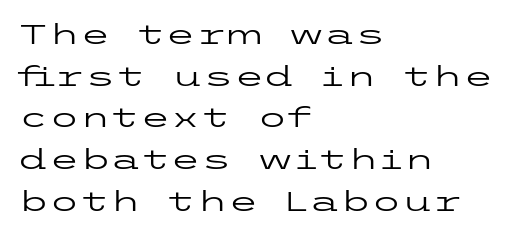
The image shows 28 px regular-weight, wide sans-serif type, upright; set left-aligned, normal line spacing (1.49x), normal letter spacing, not underlined; low stroke contrast and a medium x-height.
